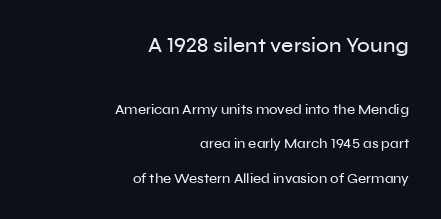
The image shows 21 px text type, upright; set right-aligned, loose line spacing (2.47x), normal letter spacing, not underlined; the first (top) block is 1.5x larger.
